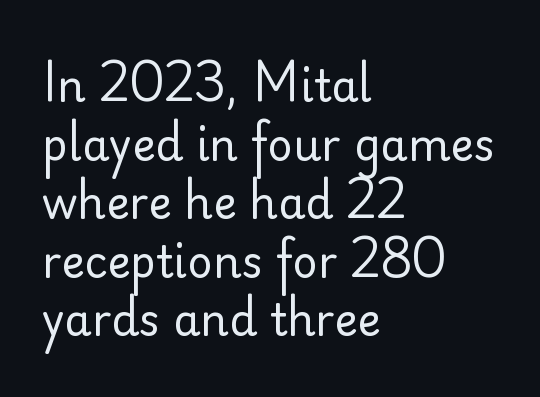
{"serif": "no", "italic": "no", "bold": "no", "weight": "regular", "width": "normal", "stroke_contrast": "low", "x_height": "small", "monospaced": "no", "underline": "no", "align": "left", "line_spacing": "normal", "line_spacing_ratio": 1.33, "letter_spacing": "normal", "letter_spacing_em": 0.0, "glyph_px": 44}
